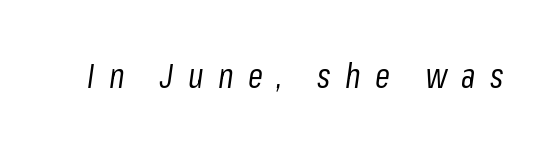
{"italic": "yes", "lean": "right", "slant_degrees": 8, "bold": "no", "weight": "regular", "width": "condensed", "stroke_contrast": "low", "x_height": "medium", "monospaced": "no", "underline": "no", "letter_spacing": "wide", "letter_spacing_em": 0.42, "glyph_px": 34}
